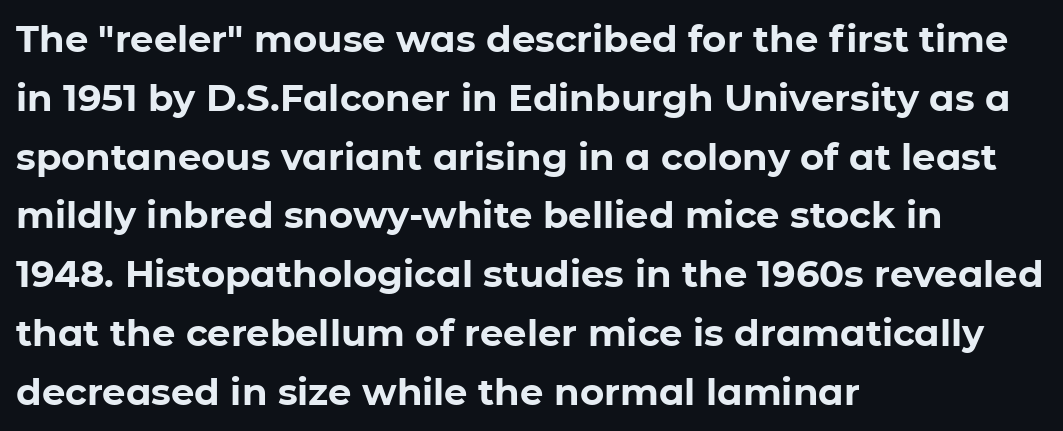
Each word holds together tightly as a unit, with standard inter-letter gaps. The space directly below the letters is spotless. Every letter is thick-stroked: bold, no question. These lines were composed using upright roman letters. Is there much room between lines? A standard amount, neither cramped nor airy. Are there feet on the stems? There aren't — it's a sans.
